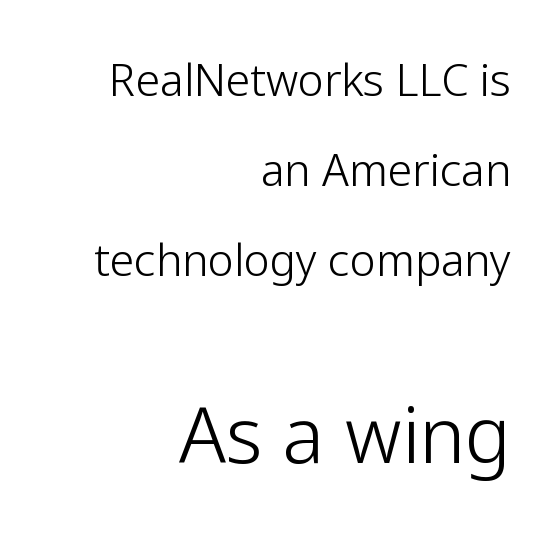
The image shows 77 px light sans-serif type, upright; set right-aligned, loose line spacing (2.04x), normal letter spacing, not underlined; the second (bottom) block is 1.75x larger; low stroke contrast and a medium x-height.
